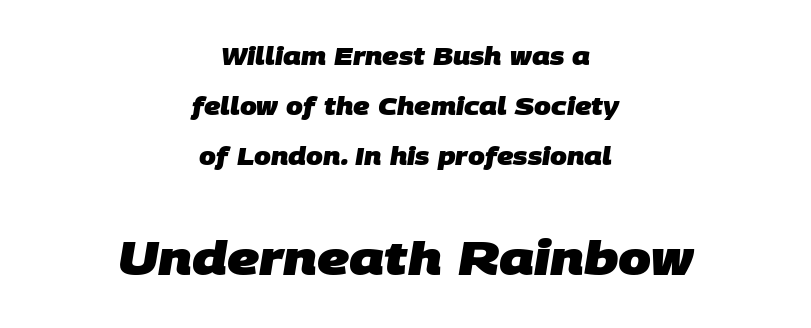
{"serif": "no", "bold": "yes", "weight": "heavy", "width": "normal", "stroke_contrast": "low", "x_height": "large", "monospaced": "no", "underline": "no", "align": "center", "line_spacing": "loose", "line_spacing_ratio": 2.09, "letter_spacing": "normal", "letter_spacing_em": 0.0, "larger_block": "second", "size_ratio": 1.96, "glyph_px": 47}
